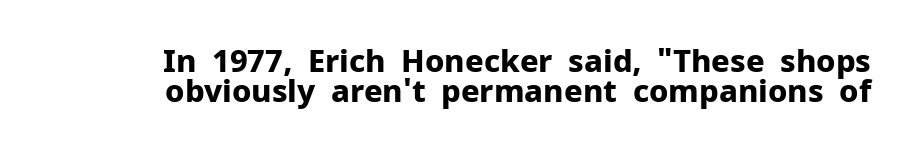
Q: Is the text bold? A: Yes.
Q: Is the text italic (slanted)? A: No, it is upright.
Q: Is the typeface a serif or a sans-serif typeface? A: Sans-serif.
Q: Is the text underlined? A: No.
Q: Is the spacing between letters normal or unusually wide? A: Normal.
Q: Is the spacing between lines tight, normal or loose? A: Tight.
Q: Width (condensed, normal, or wide)? A: Normal.
Q: Stroke contrast? A: Low.
Q: x-height? A: Medium.
Q: Monospaced? A: No.
